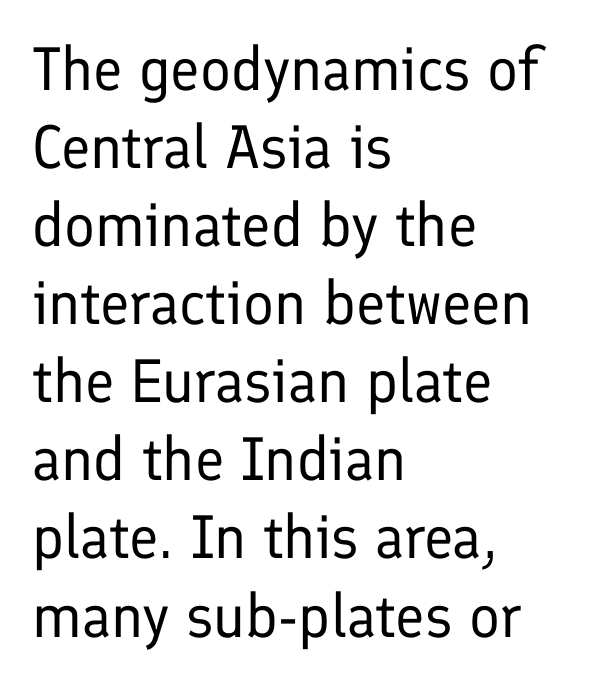
The image shows 61 px regular-weight sans-serif type, upright; set left-aligned, normal line spacing (1.28x), normal letter spacing, not underlined; low stroke contrast and a medium x-height.
